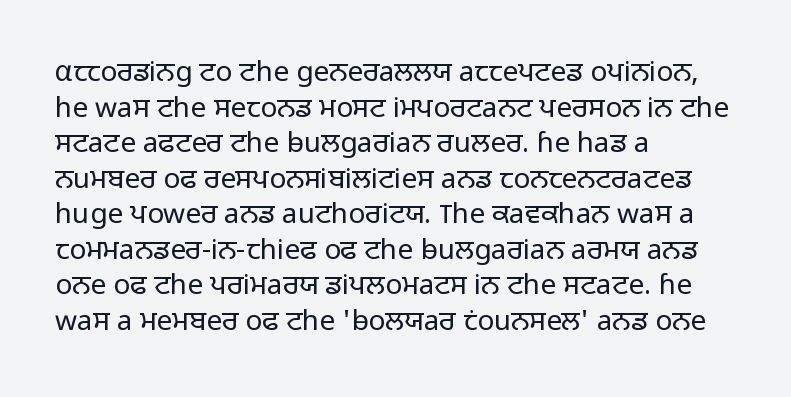
The image shows 28 px light sans-serif type, upright; set left-aligned, normal line spacing (1.27x), normal letter spacing, not underlined; low stroke contrast and a medium x-height.
